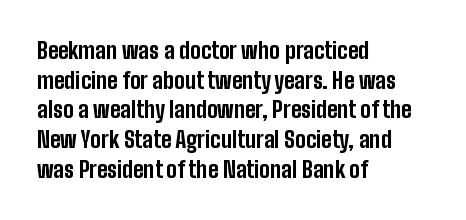
{"italic": "no", "bold": "yes", "underline": "no", "align": "left", "line_spacing": "normal", "line_spacing_ratio": 1.35, "letter_spacing": "normal", "letter_spacing_em": 0.0, "glyph_px": 22}
